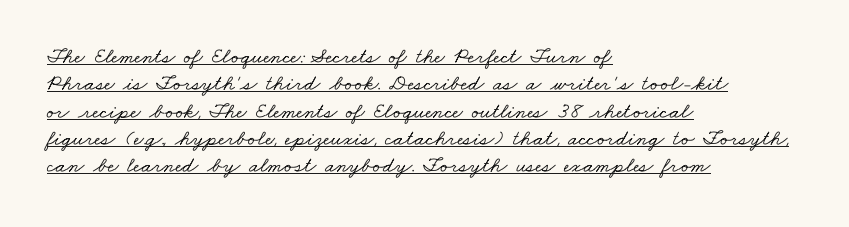
{"underline": "yes", "align": "left", "line_spacing_ratio": 1.24, "letter_spacing": "normal", "letter_spacing_em": 0.0, "glyph_px": 22}
